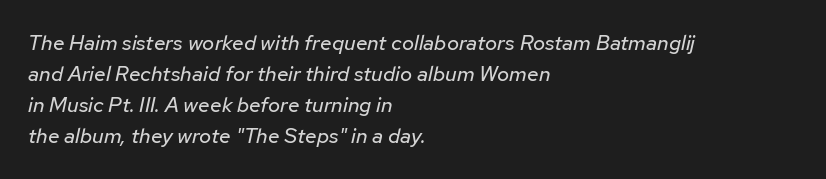
Anything drawn beneath the words? Only blank space. Leftover space on each line is placed entirely after the last word. These glyphs show unthickened strokes, regular width or finer. Quick note: interline space is typical. The horizontal fit of the characters is conventional and even. These lines were composed using italics.
